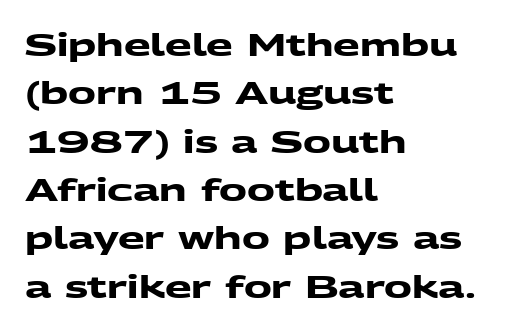
The image shows 31 px heavy, wide sans-serif type; set left-aligned, normal line spacing (1.56x), normal letter spacing, not underlined; medium stroke contrast and a medium x-height.
